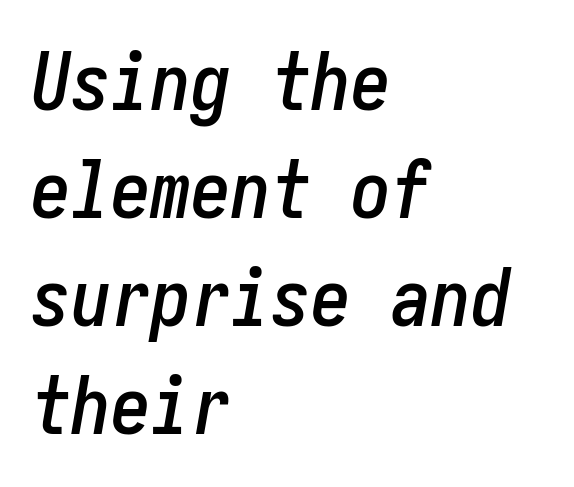
The image shows 80 px condensed type, italic (leaning right); set left-aligned, normal line spacing (1.35x), normal letter spacing, not underlined; low stroke contrast and a medium x-height.
